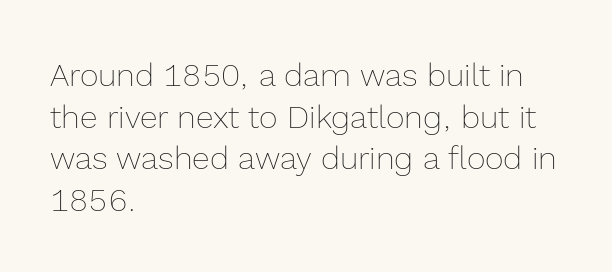
Q: Is the text bold? A: No.
Q: Is the text italic (slanted)? A: No, it is upright.
Q: Is the text underlined? A: No.
Q: How is the paragraph aligned? A: Left-aligned.
Q: Is the spacing between letters normal or unusually wide? A: Normal.
Q: Is the spacing between lines tight, normal or loose? A: Normal.
Q: Width (condensed, normal, or wide)? A: Normal.
Q: x-height? A: Medium.
Q: Monospaced? A: No.
